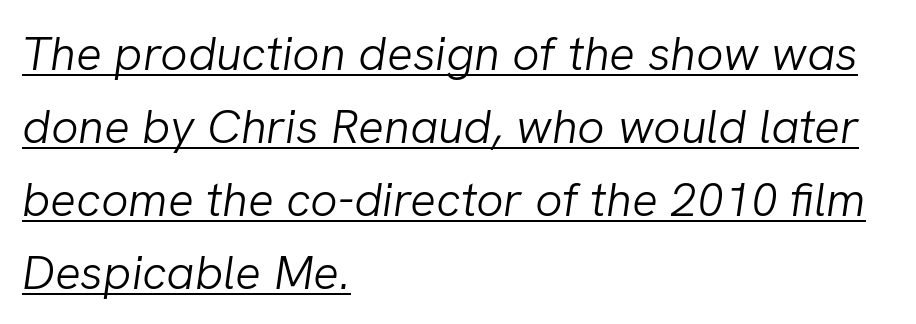
Q: Is the text bold? A: No.
Q: Is the text italic (slanted)? A: Yes, it leans right by about 8 degrees.
Q: Is the text underlined? A: Yes.
Q: How is the paragraph aligned? A: Left-aligned.
Q: Is the spacing between letters normal or unusually wide? A: Normal.
Q: Is the spacing between lines tight, normal or loose? A: Normal.
Q: Width (condensed, normal, or wide)? A: Normal.
Q: Stroke contrast? A: Low.
Q: x-height? A: Medium.
Q: Monospaced? A: No.
